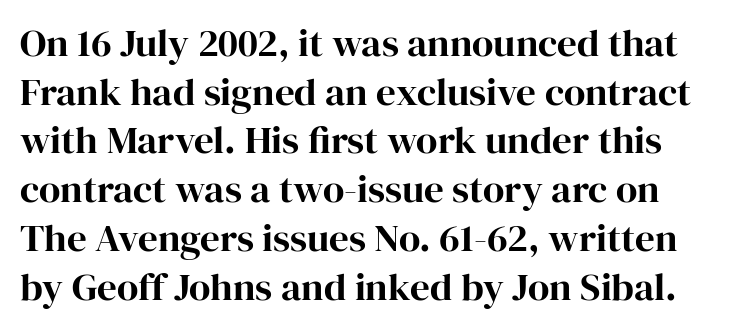
{"serif": "yes", "italic": "no", "width": "normal", "stroke_contrast": "high", "x_height": "medium", "monospaced": "no", "underline": "no", "line_spacing": "normal", "line_spacing_ratio": 1.25, "letter_spacing": "normal", "letter_spacing_em": 0.0, "glyph_px": 39}
